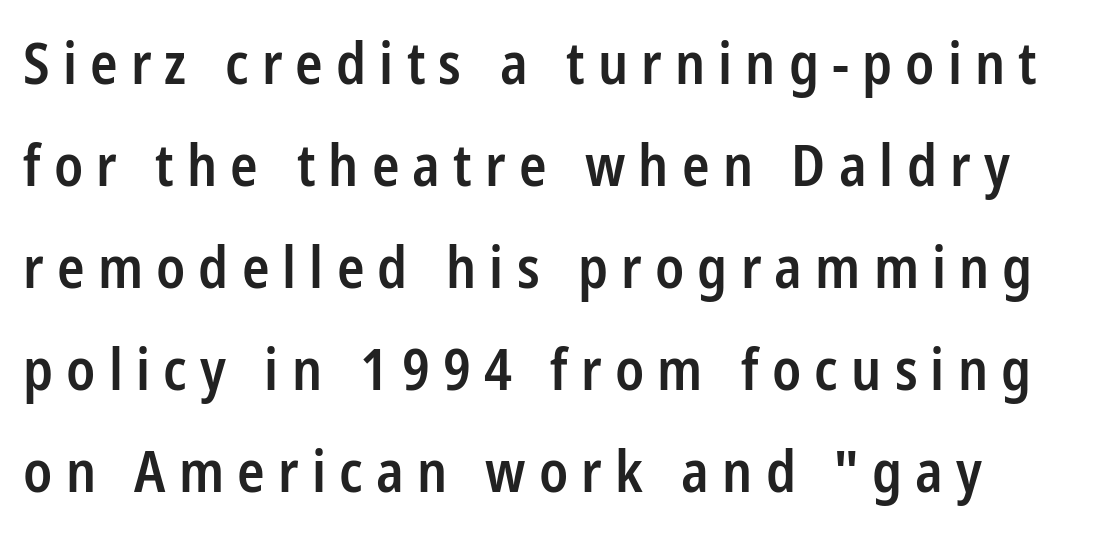
The image shows 57 px semibold, condensed sans-serif type, upright; set line spacing 1.79x, unusually wide letter spacing (+0.23 em), not underlined; low stroke contrast and a medium x-height.
